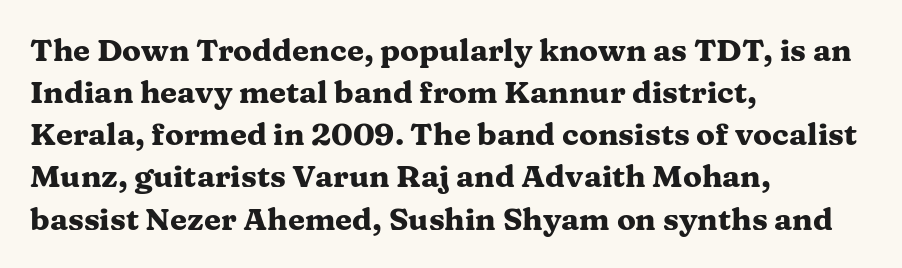
The passage shown is emphatically bold. Nobody drew a line under any word here. In terms of leading, this rendering sits right in the middle. Line beginnings align vertically; line endings do not. Between one letter and the next there's only the usual sliver of space.
